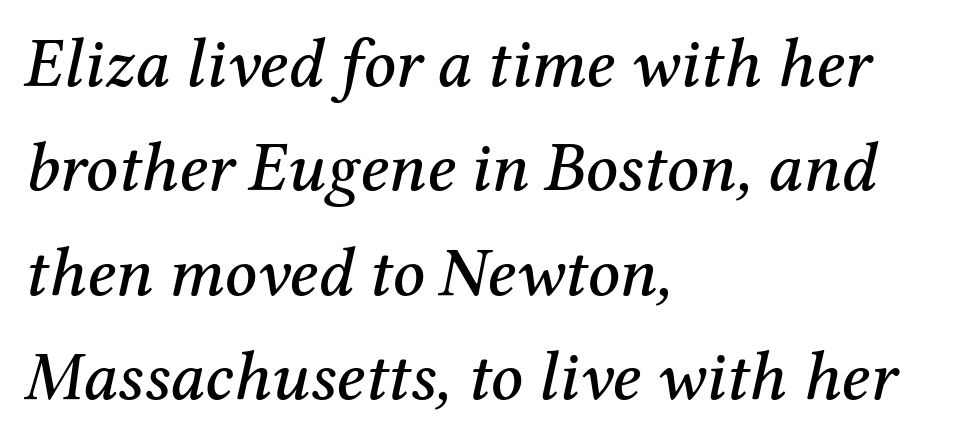
The image shows 70 px serif type, italic (leaning right); set left-aligned, normal line spacing (1.49x), normal letter spacing, not underlined; medium stroke contrast and a medium x-height.
